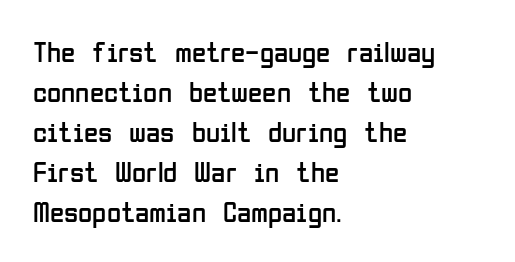
{"serif": "no", "italic": "no", "bold": "no", "weight": "regular", "width": "condensed", "stroke_contrast": "low", "x_height": "medium", "monospaced": "no", "underline": "no", "align": "left", "line_spacing": "normal", "line_spacing_ratio": 1.38, "letter_spacing": "normal", "letter_spacing_em": 0.0, "glyph_px": 29}
